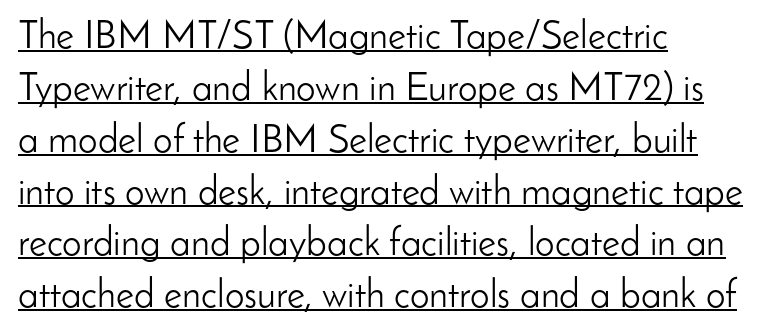
The paragraph has a hard left edge and a soft right edge. Is there an underline? Yes — a line sits under the letters. You can tell it's not italic because the verticals are truly vertical. Weight: not bold — regular or lighter. Honestly, the letter spacing is just normal — you wouldn't notice it.
